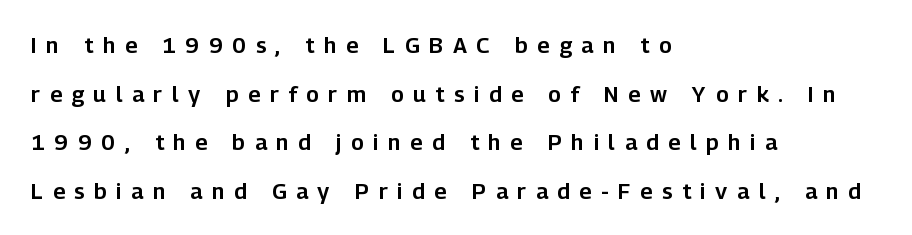
{"italic": "no", "underline": "no", "align": "left", "line_spacing": "loose", "line_spacing_ratio": 2.21, "letter_spacing": "wide", "letter_spacing_em": 0.44, "glyph_px": 22}
